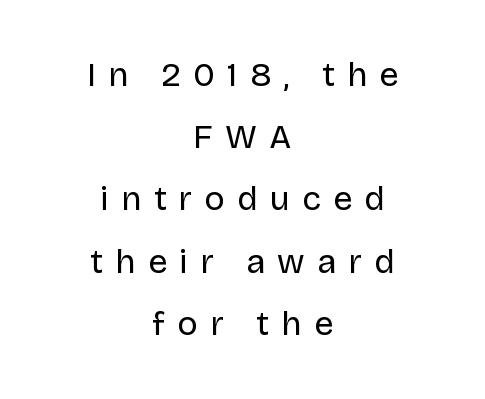
Stroke terminals: plain, sans-serif. The typesetter chose a symmetrical, centered arrangement here. It's the straight-up-and-down kind of type. Beneath every word, the page is bare. This sample has the flowing, uneven cadence of proportional lettering. No letter is thick-stroked: the sample isn't bold.
